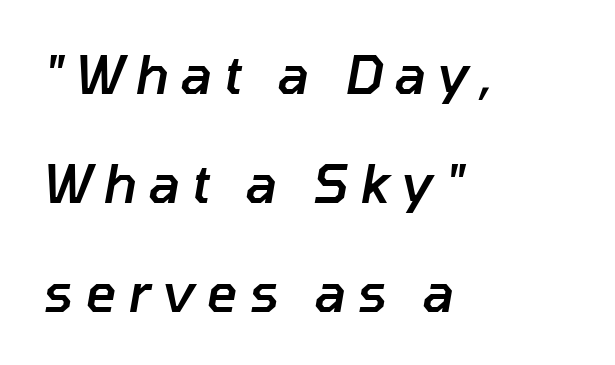
The image shows 53 px semibold type, italic (leaning right); set left-aligned, loose line spacing (2.06x), unusually wide letter spacing (+0.22 em), not underlined; low stroke contrast and a medium x-height.
